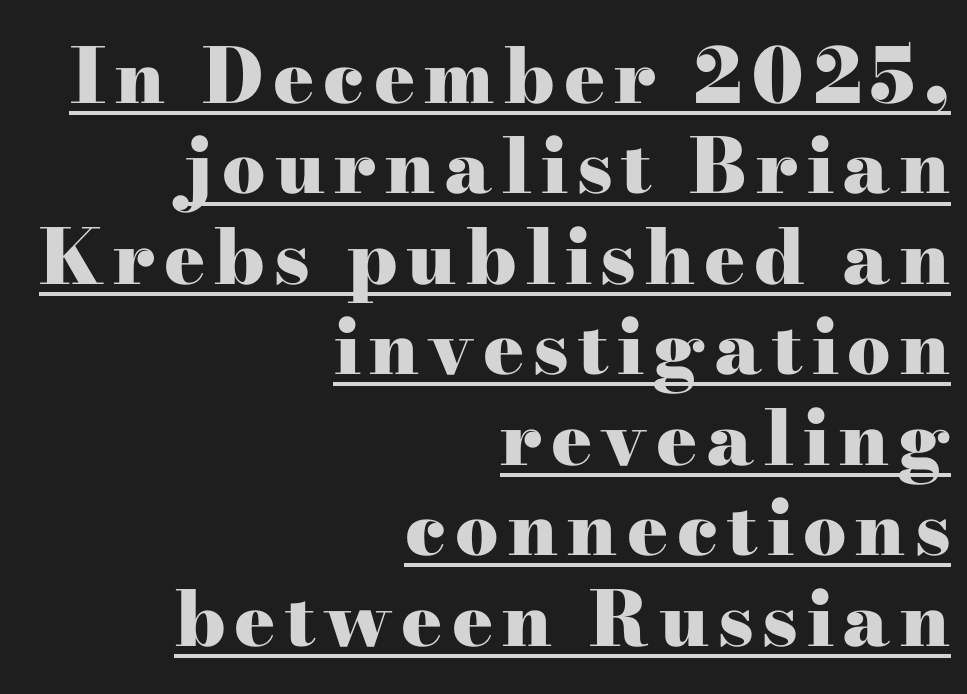
{"serif": "yes", "italic": "no", "bold": "yes", "weight": "heavy", "width": "wide", "stroke_contrast": "high", "x_height": "small", "monospaced": "no", "underline": "yes", "align": "right", "line_spacing_ratio": 1.19, "glyph_px": 76}
